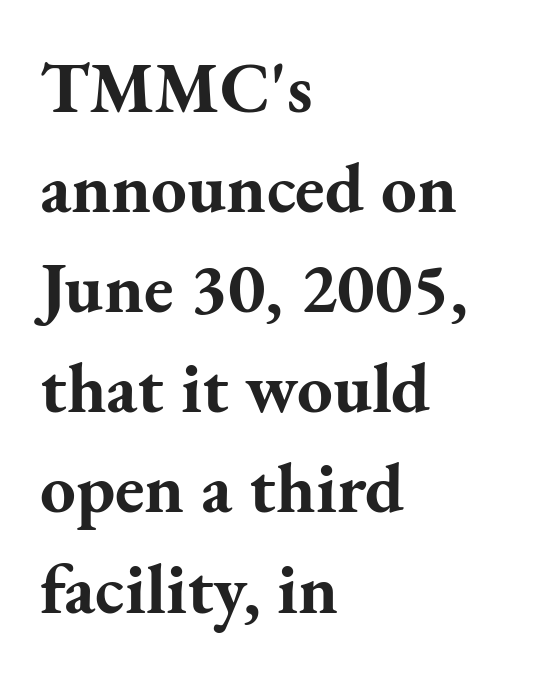
{"serif": "yes", "italic": "no", "bold": "yes", "weight": "bold", "width": "normal", "stroke_contrast": "medium", "x_height": "small", "monospaced": "no", "underline": "no", "align": "left", "line_spacing": "normal", "line_spacing_ratio": 1.41, "letter_spacing": "normal", "letter_spacing_em": 0.0, "glyph_px": 71}
